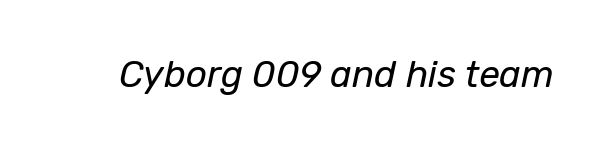
The image shows 37 px regular-weight type, italic (leaning right); set normal letter spacing, not underlined; low stroke contrast and a medium x-height.
